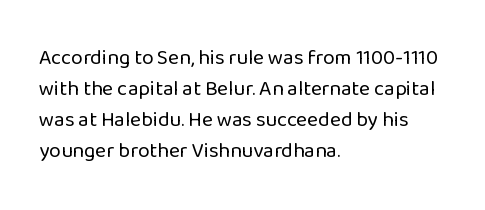
Q: Is the text bold? A: No.
Q: Is the text italic (slanted)? A: No, it is upright.
Q: Is the text underlined? A: No.
Q: How is the paragraph aligned? A: Left-aligned.
Q: Is the spacing between letters normal or unusually wide? A: Normal.
Q: Is the spacing between lines tight, normal or loose? A: Normal.
